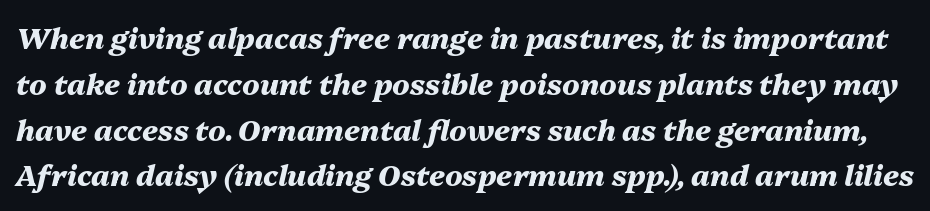
The horizontal fit of the characters is conventional and even. Evenly set lines give the paragraph a standard silhouette. Do the characters align in a grid? No, the font is proportional. Stroke thickness is high; the sample reads as a true bold. The axis of the letterforms is tilted away from vertical.
